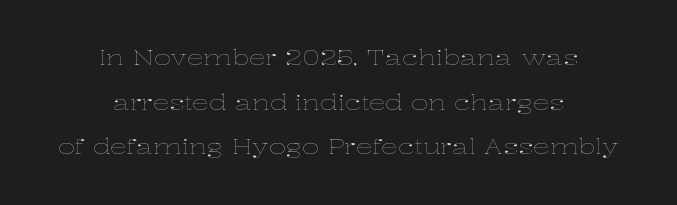
Honestly, the letter spacing is just normal — you wouldn't notice it. The typesetting does not lean heavy: it is not bold. A bare baseline throughout the passage. Is there any slant? The stems are plumb. Every row of glyphs is offset so its center matches the block's center. Widely set lines give the paragraph a tall, airy silhouette.
